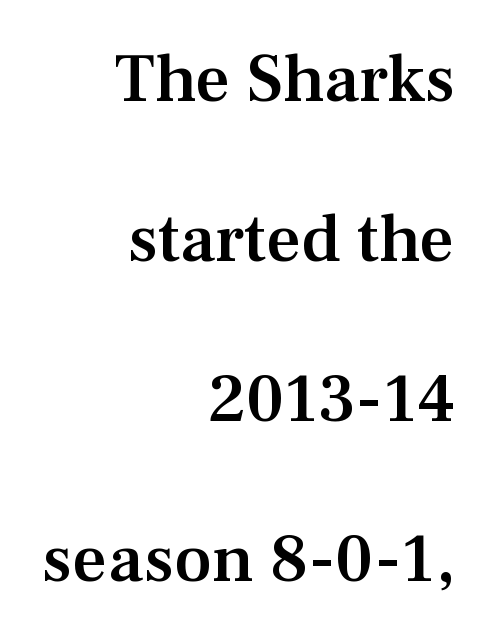
The image shows 69 px semibold serif type, upright; set right-aligned, loose line spacing (2.32x), normal letter spacing, not underlined; medium stroke contrast and a medium x-height.
